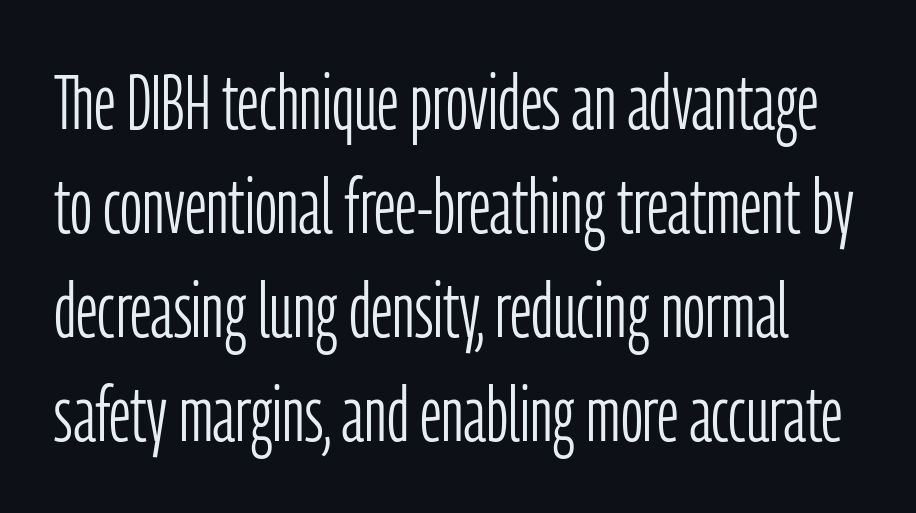
Stroke thickness stays within the range of a standard reading face or lighter. Does extra space separate the letters? No, they use regular spacing. Letters rest on an invisible, unmarked baseline. This is roman type, the default non-slanted kind.
